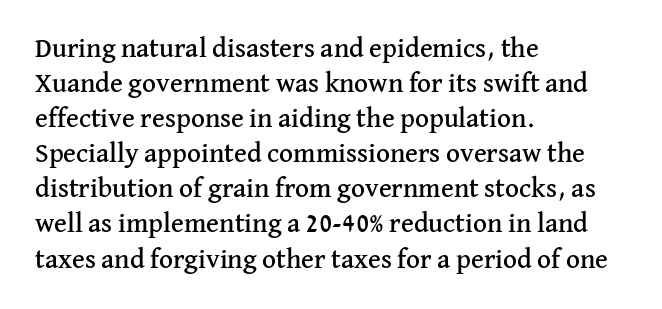
The image shows 27 px text type, upright; set left-aligned, normal line spacing (1.3x), normal letter spacing, not underlined.
